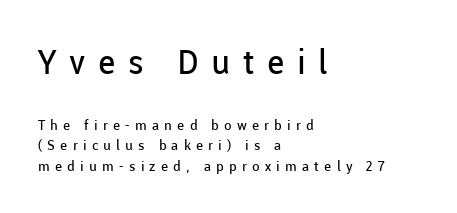
{"serif": "no", "italic": "no", "bold": "no", "weight": "regular", "width": "normal", "stroke_contrast": "low", "x_height": "medium", "monospaced": "no", "underline": "no", "align": "left", "line_spacing": "normal", "line_spacing_ratio": 1.46, "letter_spacing": "wide", "letter_spacing_em": 0.37, "larger_block": "first", "size_ratio": 2.43, "glyph_px": 34}
